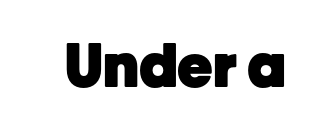
Words float on clear page, feet unadorned. Notice how the stems are strictly vertical — no italics here. A typesetter would call this proportional, since set widths differ per character. Short note: letters normally spaced.
